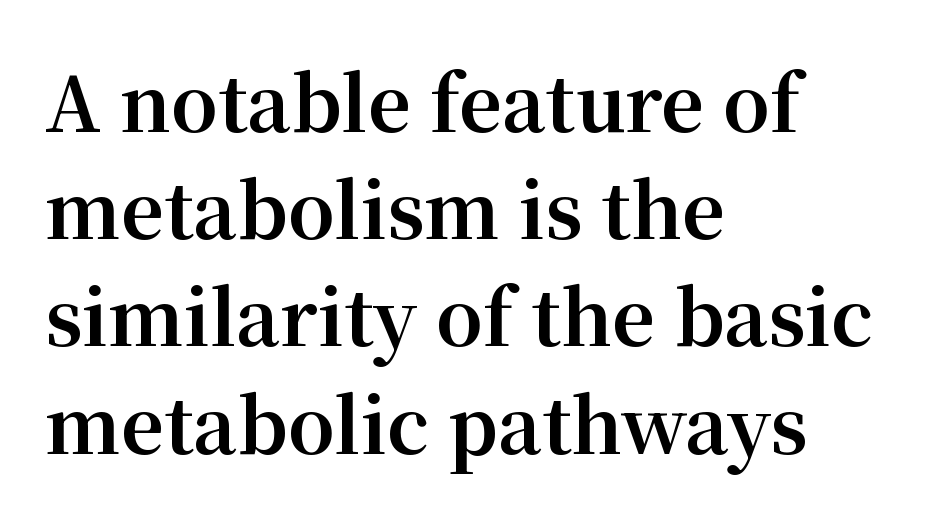
The zone under the glyphs is completely vacant. In terms of letterform style, serifs are clearly present. Spacing verdict: proportional, widths tailored to each character. Evenly set lines give the paragraph a standard silhouette. Each line starts at the same left margin while the right side varies. Weight check: bold — yes, fully.
